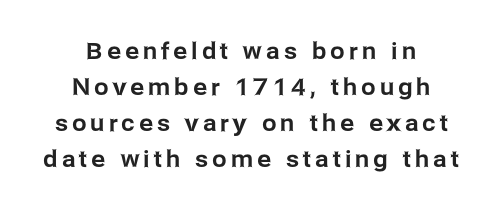
Q: Is the text italic (slanted)? A: No, it is upright.
Q: Is the text underlined? A: No.
Q: Is the spacing between lines tight, normal or loose? A: Normal.
